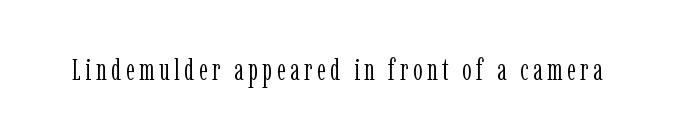
The image shows 30 px light, condensed serif type, upright; set not underlined; low stroke contrast and a medium x-height.
